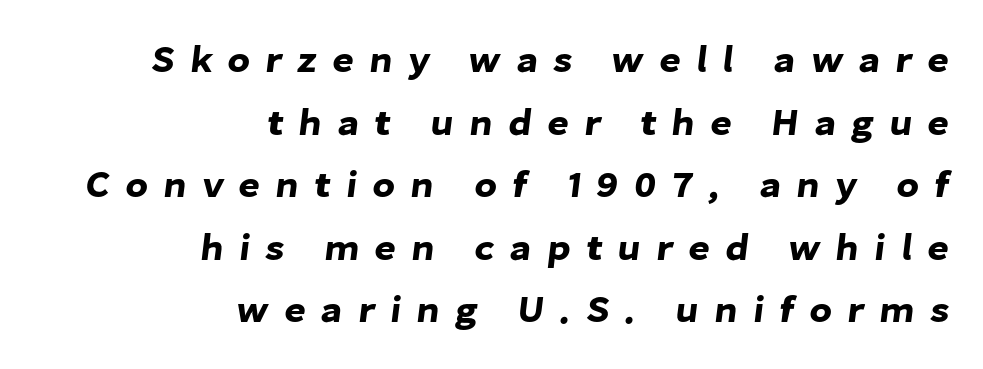
Students, note that the glyphs here are deliberately spaced far apart. Each line ends at the same right margin while the left side varies. This rendering employs a face without finishing strokes, i.e., a sans-serif. Regular leading. Think of a printed novel: that variable character pitch is what you see here. Unmarked baselines from the first word to the last.
